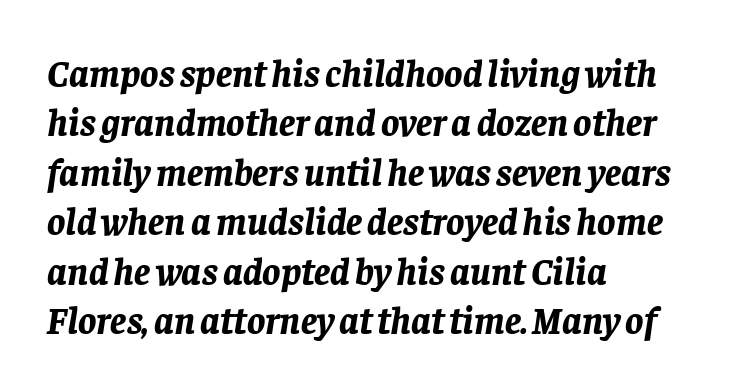
{"italic": "yes", "lean": "right", "slant_degrees": 8, "bold": "yes", "weight": "bold", "width": "normal", "stroke_contrast": "low", "x_height": "large", "monospaced": "no", "underline": "no", "align": "left", "line_spacing": "normal", "line_spacing_ratio": 1.3, "letter_spacing": "normal", "letter_spacing_em": 0.0, "glyph_px": 38}
